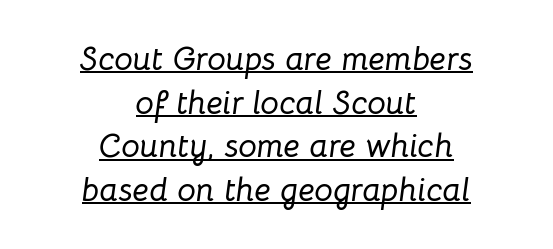
{"italic": "yes", "lean": "right", "slant_degrees": 8, "width": "normal", "stroke_contrast": "low", "x_height": "medium", "monospaced": "no", "underline": "yes", "align": "center", "line_spacing": "normal", "line_spacing_ratio": 1.32, "letter_spacing": "normal", "letter_spacing_em": 0.0, "glyph_px": 33}
